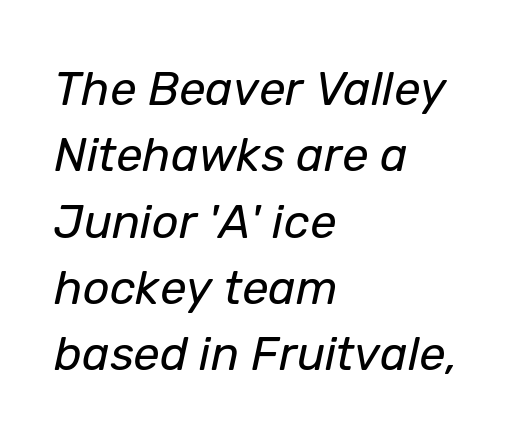
Q: Is the text bold? A: No.
Q: Is the text italic (slanted)? A: Yes, it leans right by about 12 degrees.
Q: Is the text underlined? A: No.
Q: How is the paragraph aligned? A: Left-aligned.
Q: Is the spacing between letters normal or unusually wide? A: Normal.
Q: Is the spacing between lines tight, normal or loose? A: Normal.
Q: Width (condensed, normal, or wide)? A: Normal.
Q: Stroke contrast? A: Low.
Q: x-height? A: Medium.
Q: Monospaced? A: No.
